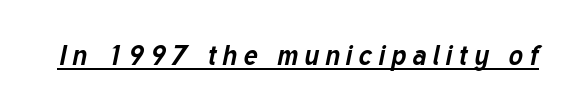
Q: Is the text bold? A: Yes.
Q: Is the text italic (slanted)? A: Yes, it leans right by about 12 degrees.
Q: Is the text underlined? A: Yes.
Q: Is the spacing between letters normal or unusually wide? A: Unusually wide.
